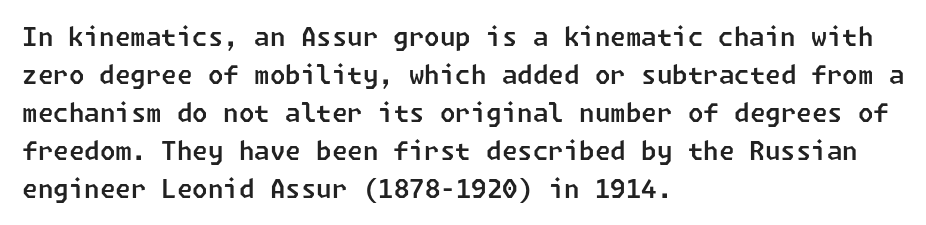
This sample is left-justified, so line endings fall wherever the words run out. Spacing between characters is what you'd get straight out of the box. Is there much room between lines? A standard amount, neither cramped nor airy. Descenders are the only things crossing below the line.
